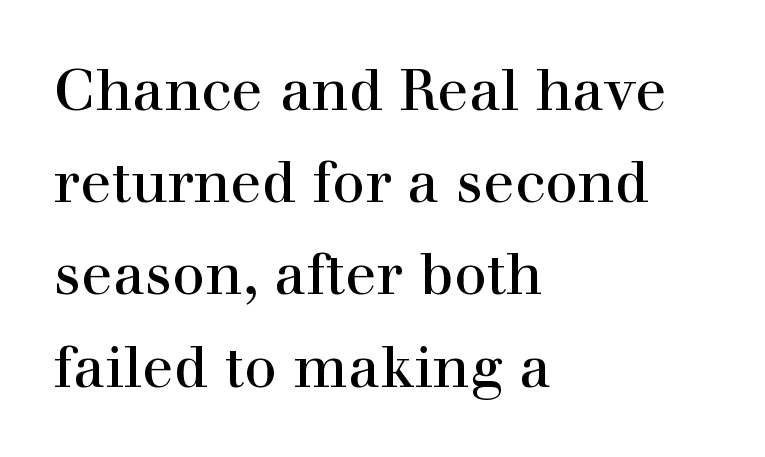
The image shows 58 px serif type, upright; set left-aligned, normal line spacing (1.59x), normal letter spacing, not underlined; a medium x-height.
